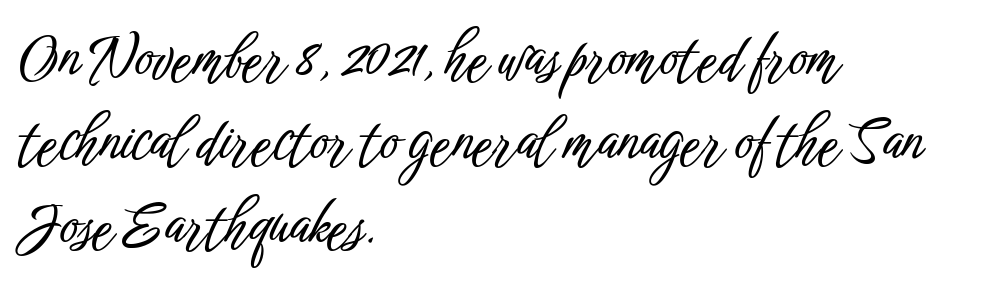
Q: Is the text italic (slanted)? A: Yes.
Q: Is the typeface a serif or a sans-serif typeface? A: Sans-serif.
Q: Is the text underlined? A: No.
Q: How is the paragraph aligned? A: Left-aligned.
Q: Is the spacing between letters normal or unusually wide? A: Normal.
Q: Is the spacing between lines tight, normal or loose? A: Normal.
Q: Width (condensed, normal, or wide)? A: Condensed.
Q: Stroke contrast? A: Low.
Q: x-height? A: Medium.
Q: Monospaced? A: No.
